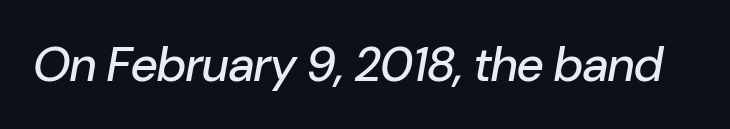
Q: Is the text italic (slanted)? A: Yes, it leans right by about 10 degrees.
Q: Is the text underlined? A: No.
Q: Is the spacing between letters normal or unusually wide? A: Normal.
Q: Width (condensed, normal, or wide)? A: Normal.
Q: Stroke contrast? A: Low.
Q: x-height? A: Medium.
Q: Monospaced? A: No.
